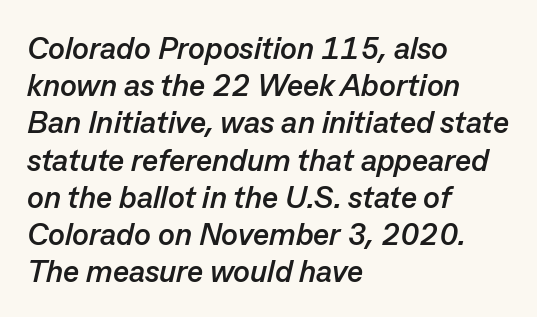
The image shows 31 px semibold type, italic (leaning right); set left-aligned, line spacing 1.2x, normal letter spacing, not underlined; low stroke contrast and a medium x-height.
